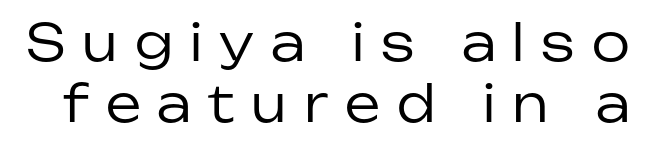
{"serif": "no", "italic": "no", "bold": "no", "weight": "regular", "width": "normal", "stroke_contrast": "low", "x_height": "medium", "monospaced": "no", "underline": "no", "line_spacing_ratio": 1.23, "letter_spacing": "wide", "letter_spacing_em": 0.34, "glyph_px": 50}
